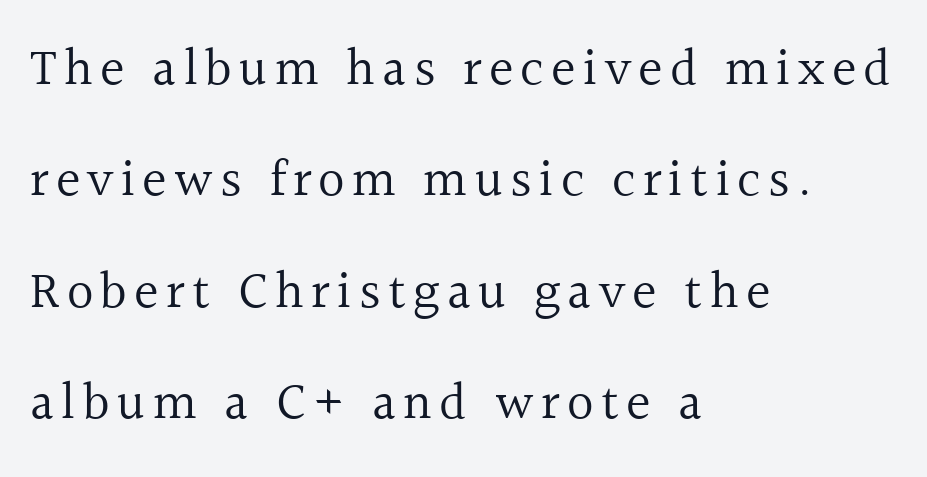
The image shows 52 px regular-weight serif type, upright; set left-aligned, loose line spacing (2.14x), not underlined; a medium x-height.
